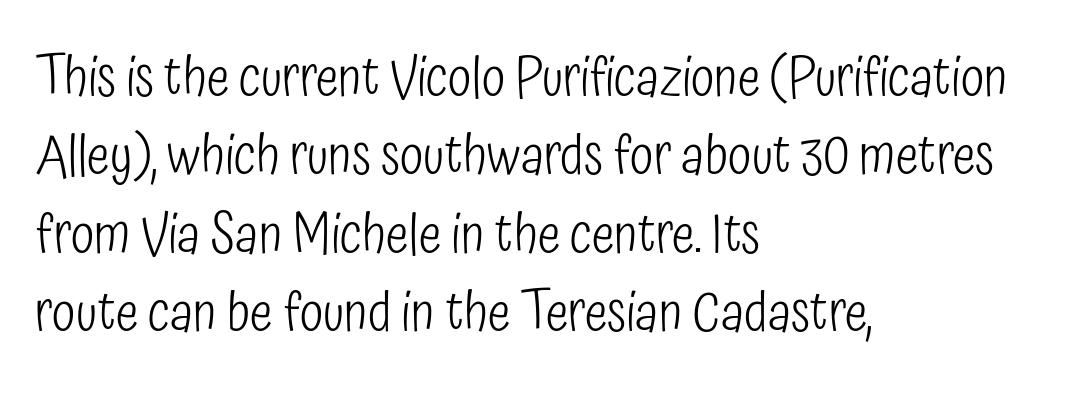
Q: Is the text bold? A: No.
Q: Is the text italic (slanted)? A: No, it is upright.
Q: Is the typeface a serif or a sans-serif typeface? A: Sans-serif.
Q: Is the text underlined? A: No.
Q: How is the paragraph aligned? A: Left-aligned.
Q: Is the spacing between letters normal or unusually wide? A: Normal.
Q: Is the spacing between lines tight, normal or loose? A: Normal.
Q: Width (condensed, normal, or wide)? A: Condensed.
Q: Stroke contrast? A: Low.
Q: x-height? A: Medium.
Q: Monospaced? A: No.
